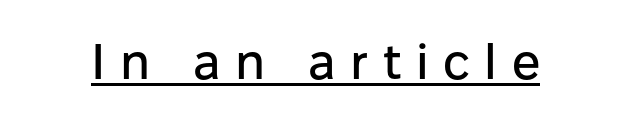
{"serif": "no", "italic": "no", "width": "normal", "stroke_contrast": "low", "x_height": "medium", "monospaced": "no", "underline": "yes", "letter_spacing": "wide", "letter_spacing_em": 0.29, "glyph_px": 50}
